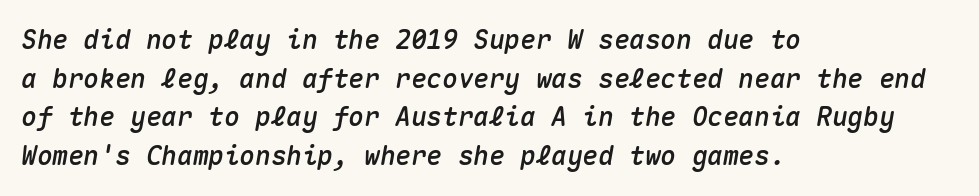
A classic flush-left, rag-right setting is used for this passage. The space beneath each line is pristine and unruled. The lines sit at an ordinary, default distance from one another. The tracking reads as untouched default to a designer's eye. The axis of the letterforms is tilted away from vertical.
